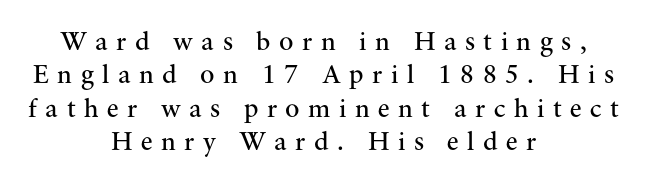
The image shows 27 px text type, upright; set centered, line spacing 1.24x, unusually wide letter spacing (+0.31 em), not underlined.
